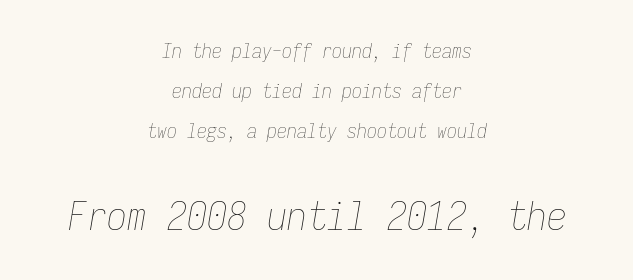
The image shows 40 px thin, condensed type, italic (leaning right), monospaced; set centered, loose line spacing (2.01x), normal letter spacing, not underlined; the second (bottom) block is 2.0x larger; low stroke contrast and a medium x-height.
